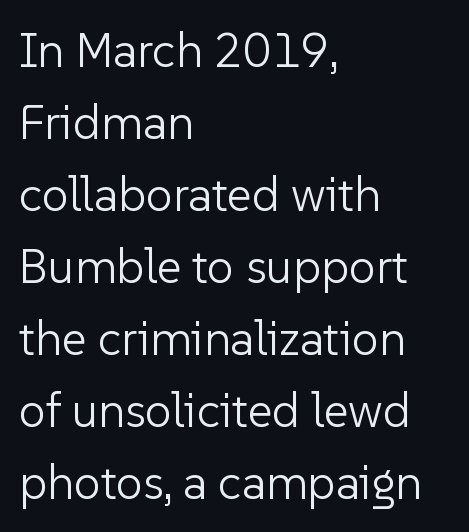
Nope, not italic — everything's standing straight. The glyphs in this specimen are sans serif. Stem width sits at or under what a default text font uses. Each line starts at the same left margin while the right side varies. The passage shown is typed in a proportional face where columns would drift.
